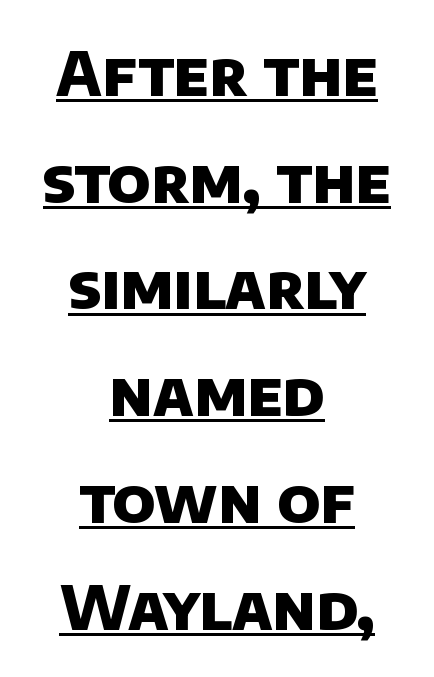
The image shows 61 px heavy sans-serif type; set centered, line spacing 1.75x, normal letter spacing, underlined; low stroke contrast and a large x-height.
